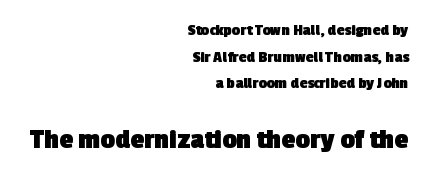
{"serif": "no", "bold": "yes", "weight": "heavy", "width": "normal", "x_height": "medium", "monospaced": "no", "underline": "no", "align": "right", "line_spacing": "normal", "line_spacing_ratio": 1.67, "letter_spacing": "normal", "letter_spacing_em": 0.0, "larger_block": "second", "size_ratio": 1.75, "glyph_px": 28}
